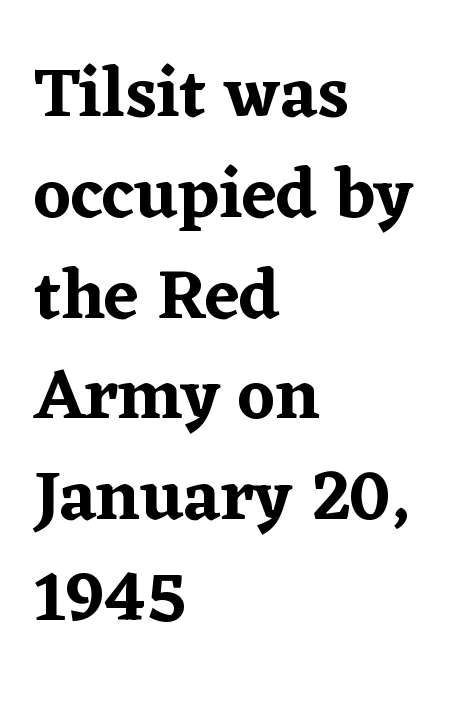
Designer's note — italics off, roman on. Short and long lines alike share a common starting point at left. The letters sit at their default tracking, neither squeezed nor spread. The typeface chosen for these lines features serifs. This rendering features lettering with no underline. Think of a printed novel: that variable character pitch is what you see here.
